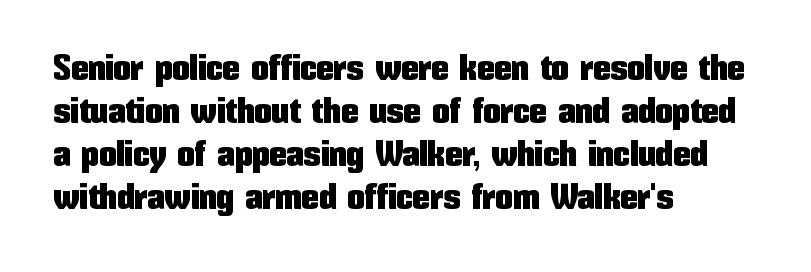
Casual observation: everything's shoved over to the left. The strip under each line holds only bare page. Stroke terminals: plain, sans-serif. Vertical strokes here are truly vertical.
